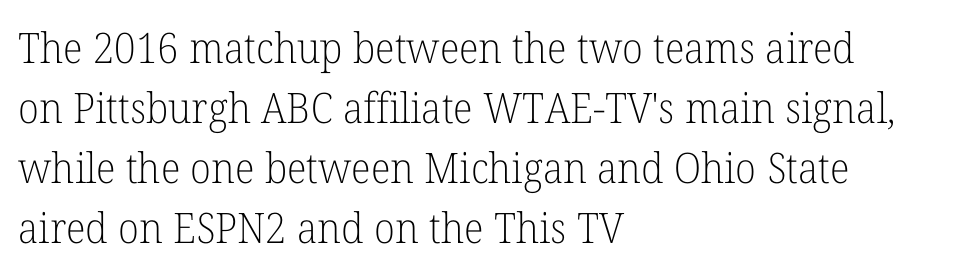
Q: Is the text bold? A: No.
Q: Is the text italic (slanted)? A: No, it is upright.
Q: Is the typeface a serif or a sans-serif typeface? A: Serif.
Q: Is the text underlined? A: No.
Q: How is the paragraph aligned? A: Left-aligned.
Q: Is the spacing between letters normal or unusually wide? A: Normal.
Q: Is the spacing between lines tight, normal or loose? A: Normal.
Q: Width (condensed, normal, or wide)? A: Normal.
Q: Stroke contrast? A: Low.
Q: x-height? A: Medium.
Q: Monospaced? A: No.
